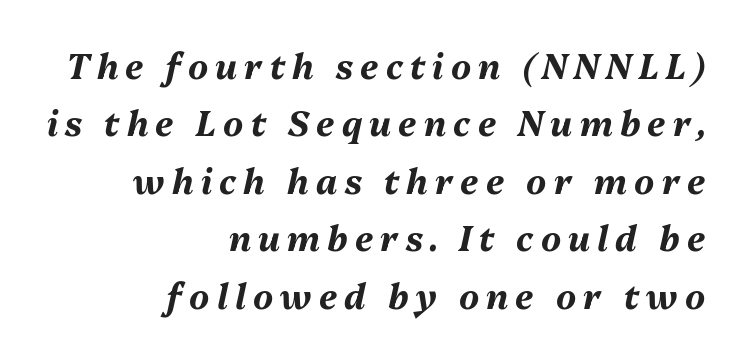
The image shows 34 px bold type, italic (leaning right); set right-aligned, normal line spacing (1.69x), unusually wide letter spacing (+0.21 em), not underlined; medium stroke contrast and a medium x-height.
